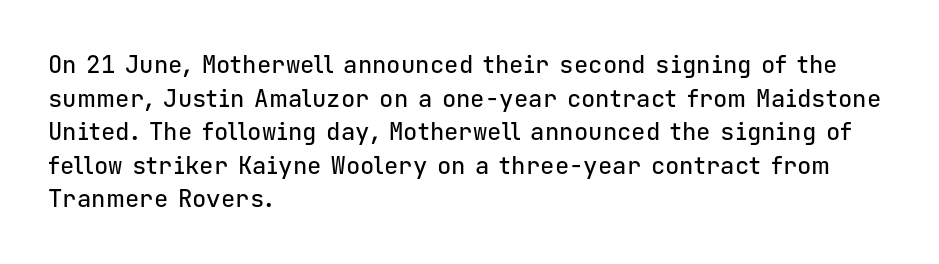
Leading matches the norm, producing a regular column. Every stem runs plumb, perpendicular to the baseline. Underline: absent. In CSS terms this would be text-align: left. Here the glyphs are tracked normally, forming tight word shapes.
